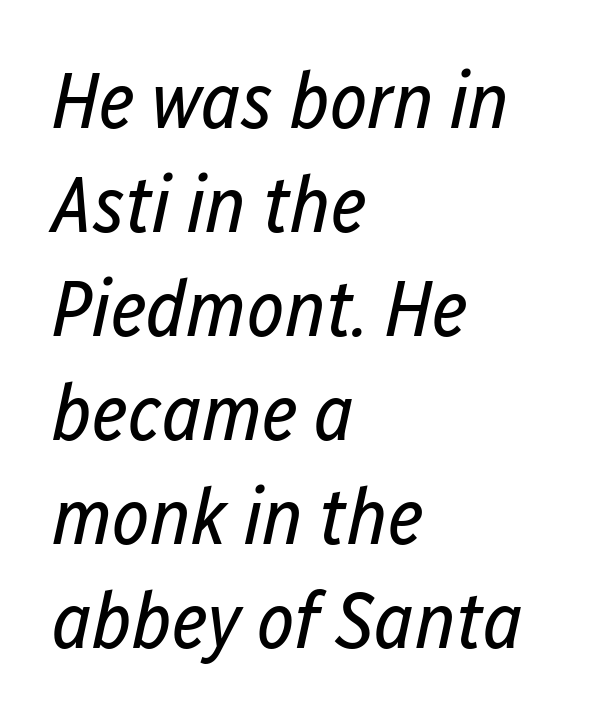
The image shows 80 px regular-weight, condensed type, italic (leaning right); set left-aligned, normal line spacing (1.3x), normal letter spacing, not underlined; low stroke contrast and a medium x-height.
